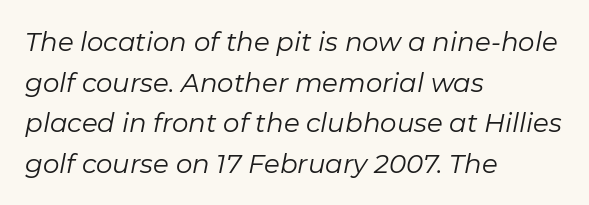
Q: Is the text bold? A: No.
Q: Is the text italic (slanted)? A: Yes, it leans right by about 11 degrees.
Q: Is the text underlined? A: No.
Q: How is the paragraph aligned? A: Left-aligned.
Q: Is the spacing between letters normal or unusually wide? A: Normal.
Q: Is the spacing between lines tight, normal or loose? A: Normal.
